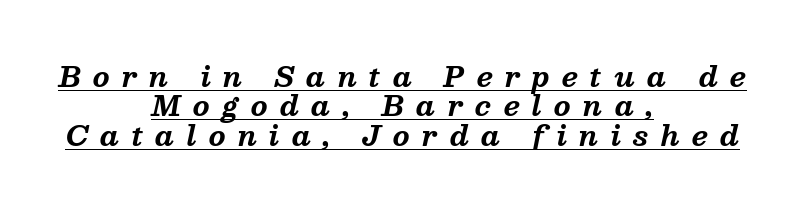
Q: Is the text bold? A: Yes.
Q: Is the text italic (slanted)? A: Yes, it leans right by about 13 degrees.
Q: Is the text underlined? A: Yes.
Q: How is the paragraph aligned? A: Centered.
Q: Is the spacing between letters normal or unusually wide? A: Unusually wide.
Q: Is the spacing between lines tight, normal or loose? A: Tight.
